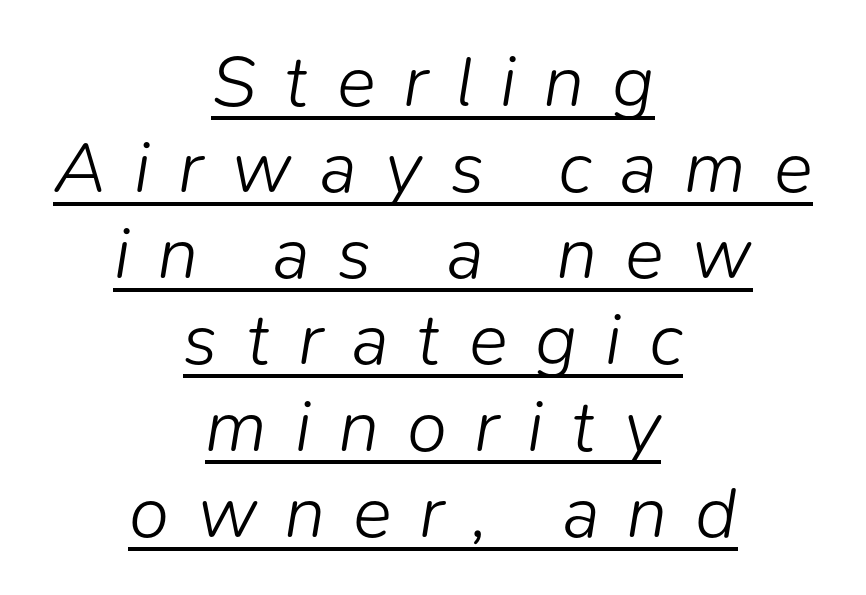
The image shows 73 px light type, italic (leaning right); set centered, line spacing 1.18x, unusually wide letter spacing (+0.38 em), underlined; low stroke contrast and a medium x-height.
